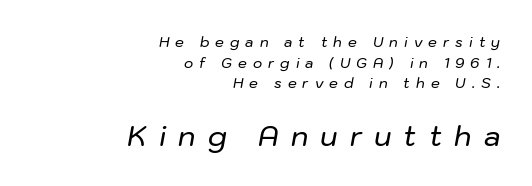
Q: Is the text italic (slanted)? A: Yes, it leans right by about 10 degrees.
Q: Is the text underlined? A: No.
Q: How is the paragraph aligned? A: Right-aligned.
Q: Is the spacing between letters normal or unusually wide? A: Unusually wide.
Q: Is the spacing between lines tight, normal or loose? A: Normal.
Q: Which block of text is set in a larger size, the first (top) or the second (bottom)? A: The second (bottom) one.
Q: Width (condensed, normal, or wide)? A: Normal.
Q: Stroke contrast? A: Low.
Q: x-height? A: Medium.
Q: Monospaced? A: No.
